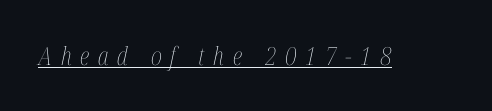
Weight: in the light-to-regular range. An italicized treatment has been applied to the whole sample. This rendering widens character spacing well past its baseline value. Notice how a bar underscores the lettering throughout.
